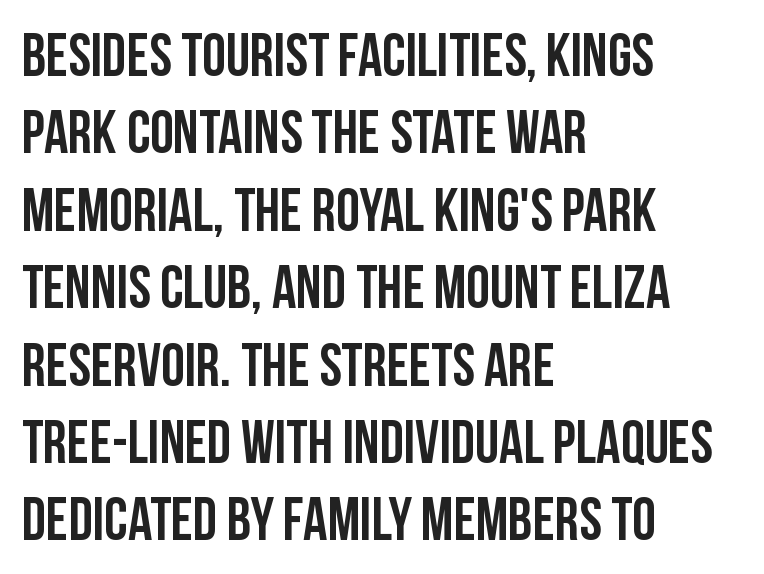
{"serif": "no", "italic": "no", "width": "condensed", "stroke_contrast": "low", "x_height": "large", "monospaced": "no", "underline": "no", "align": "left", "line_spacing": "normal", "line_spacing_ratio": 1.29, "letter_spacing": "normal", "letter_spacing_em": 0.0, "glyph_px": 60}
